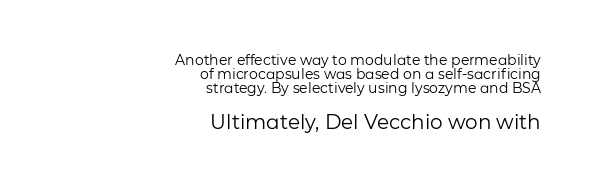
The image shows 20 px text type, upright; set right-aligned, tight line spacing (1.0x), normal letter spacing, not underlined; the second (bottom) block is 1.43x larger.
